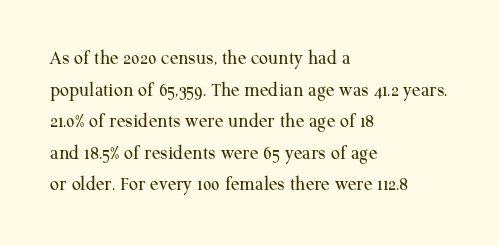
Q: Is the text bold? A: No.
Q: Is the text italic (slanted)? A: No, it is upright.
Q: Is the text underlined? A: No.
Q: How is the paragraph aligned? A: Left-aligned.
Q: Is the spacing between letters normal or unusually wide? A: Normal.
Q: Is the spacing between lines tight, normal or loose? A: Normal.
